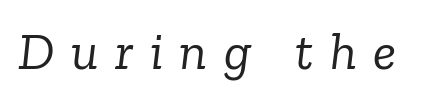
The space beneath each line is pristine and unruled. Spacing verdict: proportional, widths tailored to each character. Is the type heavy? It reads as light-to-regular instead. I'd call this a serif setting — the letters wear small feet. The whole block is typeset with a tilt.
